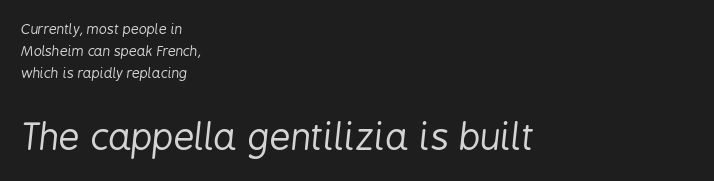
Heaviness? Minimal to ordinary, like unemphasized prose. Unmarked baselines from the first word to the last. Looking at the ascenders, they clearly lean. The composition opens small and finishes big. Here the designer chose a conventional face with non-uniform glyph widths.
